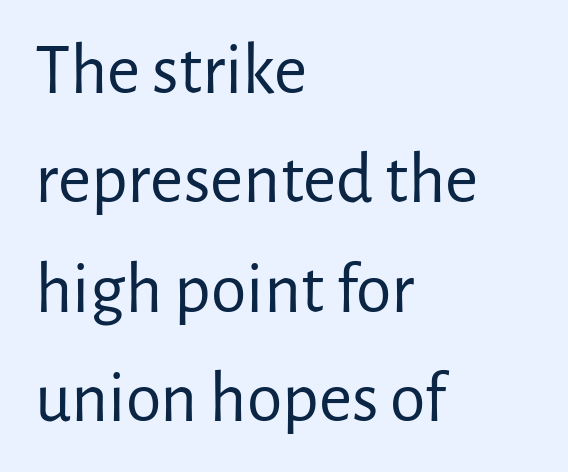
Q: Is the text bold? A: No.
Q: Is the text italic (slanted)? A: No, it is upright.
Q: Is the typeface a serif or a sans-serif typeface? A: Sans-serif.
Q: Is the text underlined? A: No.
Q: How is the paragraph aligned? A: Left-aligned.
Q: Is the spacing between letters normal or unusually wide? A: Normal.
Q: Is the spacing between lines tight, normal or loose? A: Normal.
Q: Width (condensed, normal, or wide)? A: Normal.
Q: Stroke contrast? A: Low.
Q: x-height? A: Medium.
Q: Monospaced? A: No.
